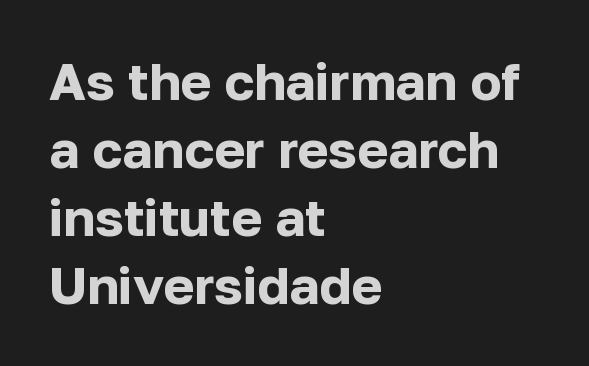
Q: Is the text bold? A: Yes.
Q: Is the text italic (slanted)? A: No, it is upright.
Q: Is the typeface a serif or a sans-serif typeface? A: Sans-serif.
Q: Is the text underlined? A: No.
Q: How is the paragraph aligned? A: Left-aligned.
Q: Is the spacing between letters normal or unusually wide? A: Normal.
Q: Is the spacing between lines tight, normal or loose? A: Normal.
Q: Width (condensed, normal, or wide)? A: Normal.
Q: Stroke contrast? A: Low.
Q: x-height? A: Medium.
Q: Monospaced? A: No.
